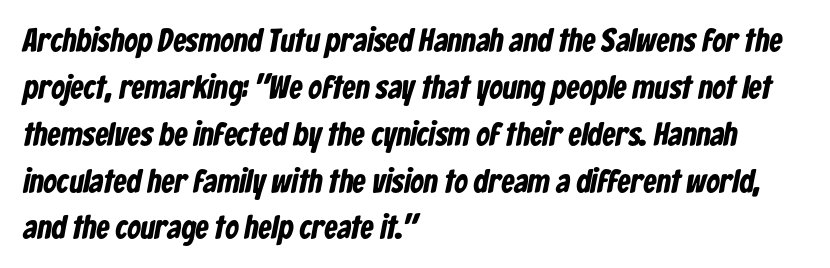
Q: Is the text bold? A: Yes.
Q: Is the typeface a serif or a sans-serif typeface? A: Sans-serif.
Q: Is the text underlined? A: No.
Q: How is the paragraph aligned? A: Left-aligned.
Q: Is the spacing between letters normal or unusually wide? A: Normal.
Q: Is the spacing between lines tight, normal or loose? A: Normal.
Q: Width (condensed, normal, or wide)? A: Condensed.
Q: Stroke contrast? A: Low.
Q: x-height? A: Medium.
Q: Monospaced? A: No.
